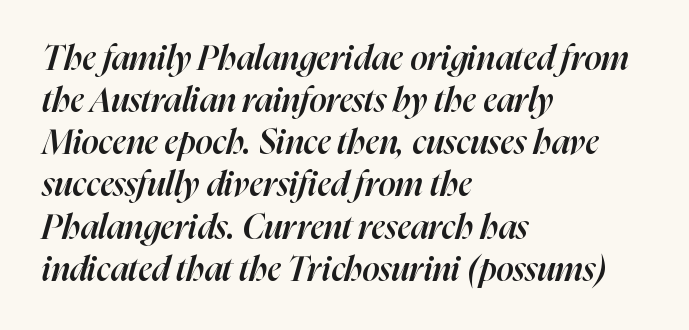
The image shows 34 px semibold type, italic (leaning right); set left-aligned, line spacing 1.24x, normal letter spacing, not underlined; high stroke contrast and a medium x-height.
